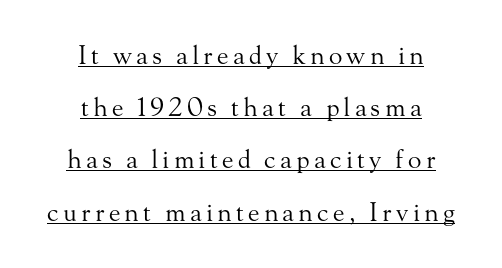
Notice how the stems are strictly vertical — no italics here. Decoration check: the copy is underlined. Quick note: interline space is abundant. Stem width sits at or under what a default text font uses. If you folded the block vertically in half, each line would mirror itself in length.
